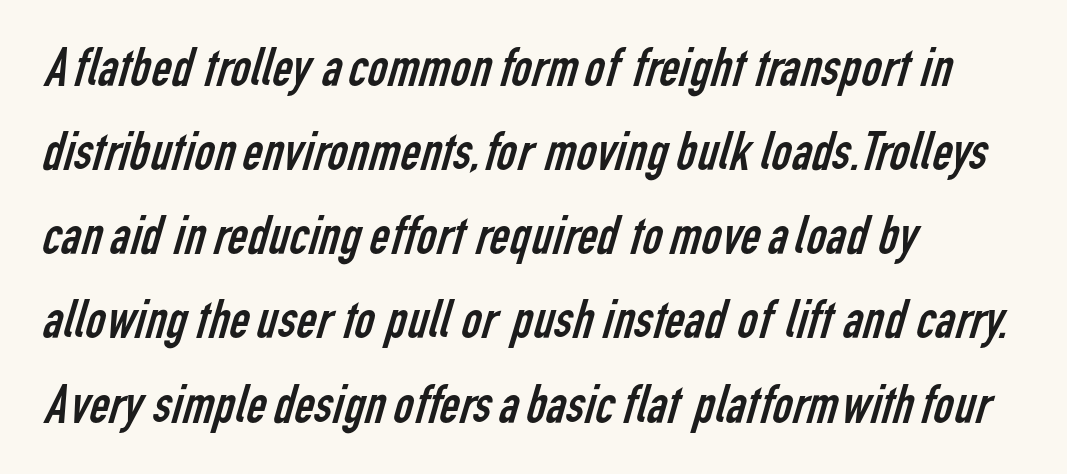
The font is comparable to plain body text, perhaps lighter. The lines sit at an ordinary, default distance from one another. One-word summary of the alignment: left. There is no visible air inserted between adjacent glyphs.
